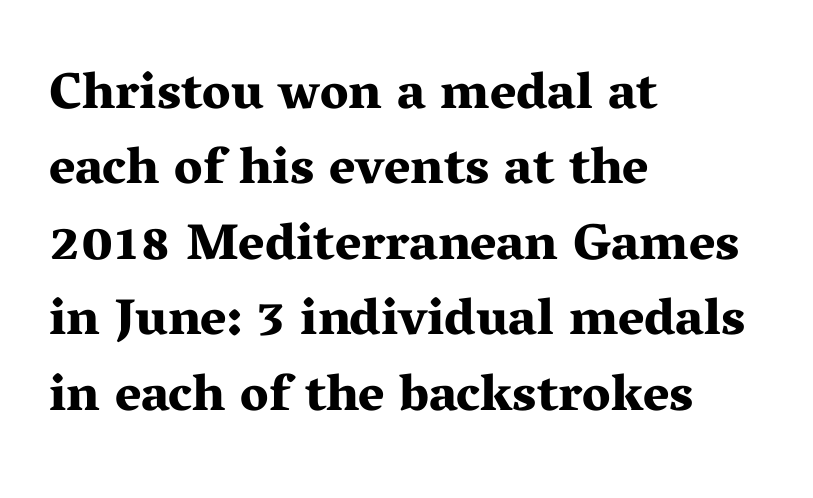
The image shows 51 px bold, wide serif type, upright; set left-aligned, normal line spacing (1.48x), normal letter spacing, not underlined; medium stroke contrast and a medium x-height.
